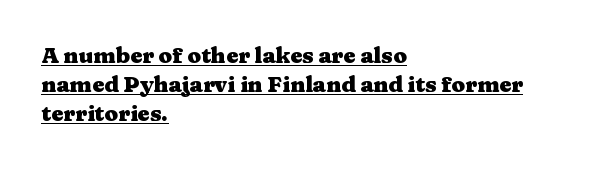
The image shows 22 px bold type, upright; set left-aligned, normal line spacing (1.32x), normal letter spacing, underlined.
